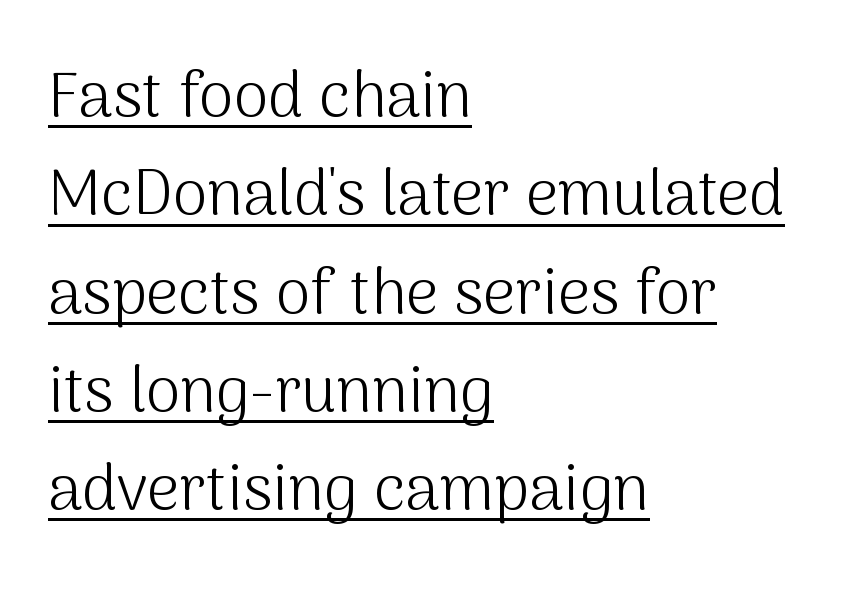
Q: Is the text bold? A: No.
Q: Is the text italic (slanted)? A: No, it is upright.
Q: Is the typeface a serif or a sans-serif typeface? A: Sans-serif.
Q: Is the text underlined? A: Yes.
Q: How is the paragraph aligned? A: Left-aligned.
Q: Is the spacing between letters normal or unusually wide? A: Normal.
Q: Is the spacing between lines tight, normal or loose? A: Normal.
Q: Width (condensed, normal, or wide)? A: Normal.
Q: Stroke contrast? A: Medium.
Q: x-height? A: Medium.
Q: Monospaced? A: No.
